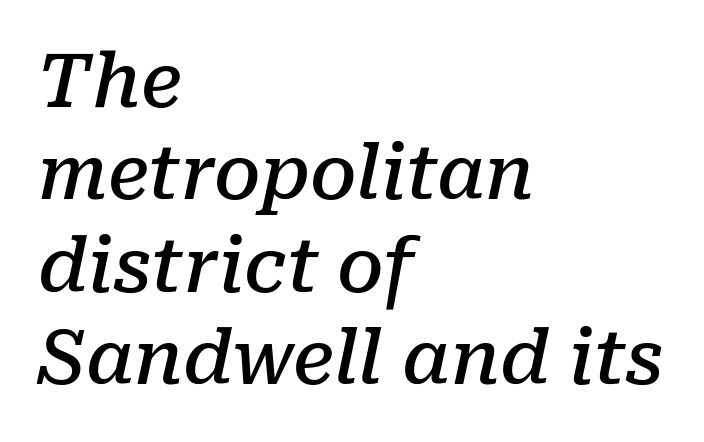
Caption: standard tracking, unaltered. Is the block centered? No — it sits flush against the left margin. Horizontal bands of white between lines are of average thickness. Do the characters align in a grid? No, the font is proportional.
